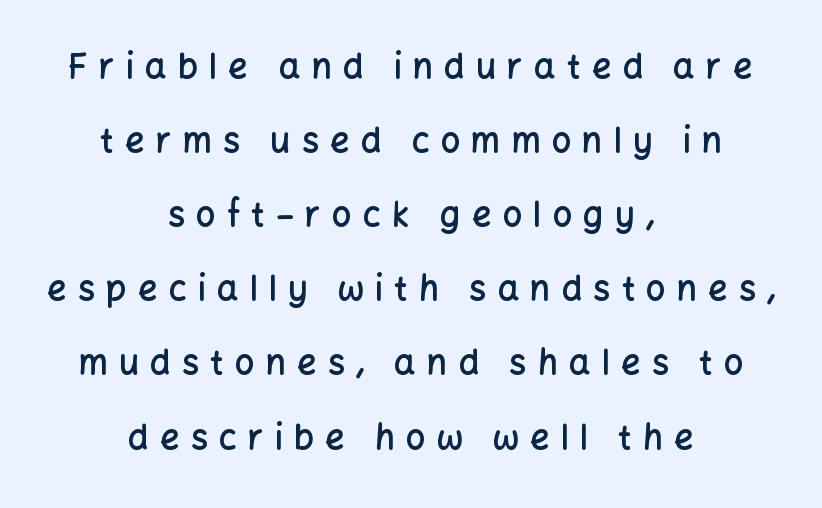
Varying glyph widths throughout — classic text-font behaviour. Bare-footed words on every line. No feet cap the strokes, marking this as sans-serif type. Leading is clearly above the norm, producing a sparse column. Notice how the stems are strictly vertical — no italics here. Summary of weight: moderately heavy, a semibold.
